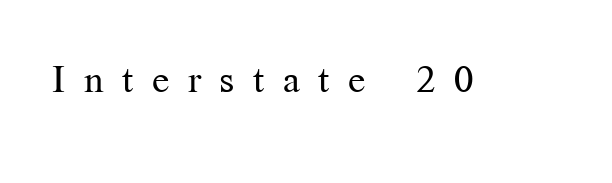
{"serif": "yes", "italic": "no", "bold": "no", "weight": "regular", "width": "normal", "stroke_contrast": "medium", "x_height": "medium", "monospaced": "no", "underline": "no", "letter_spacing": "wide", "letter_spacing_em": 0.49, "glyph_px": 38}
